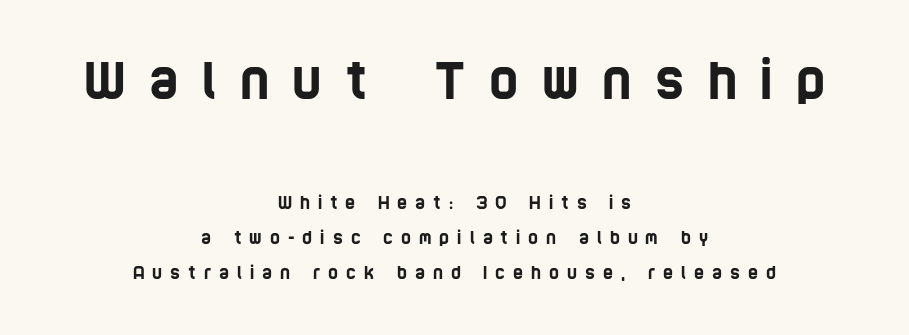
The image shows 50 px condensed sans-serif type; set centered, loose line spacing (2.03x), unusually wide letter spacing (+0.47 em), not underlined; the first (top) block is 2.94x larger; low stroke contrast and a large x-height.
